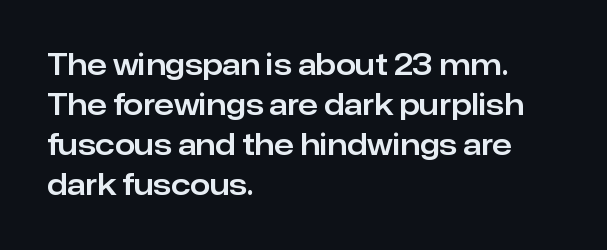
The image shows 29 px sans-serif type, upright; set left-aligned, normal line spacing (1.38x), normal letter spacing, not underlined; low stroke contrast and a medium x-height.
